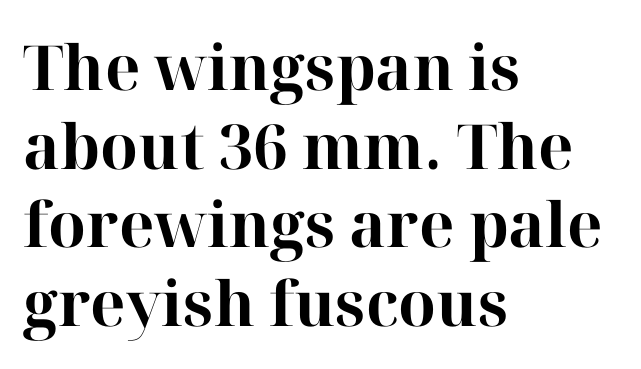
Q: Is the text bold? A: Yes.
Q: Is the text italic (slanted)? A: No, it is upright.
Q: Is the typeface a serif or a sans-serif typeface? A: Serif.
Q: Is the text underlined? A: No.
Q: How is the paragraph aligned? A: Left-aligned.
Q: Is the spacing between letters normal or unusually wide? A: Normal.
Q: Is the spacing between lines tight, normal or loose? A: Normal.
Q: Width (condensed, normal, or wide)? A: Normal.
Q: Stroke contrast? A: High.
Q: x-height? A: Medium.
Q: Monospaced? A: No.
